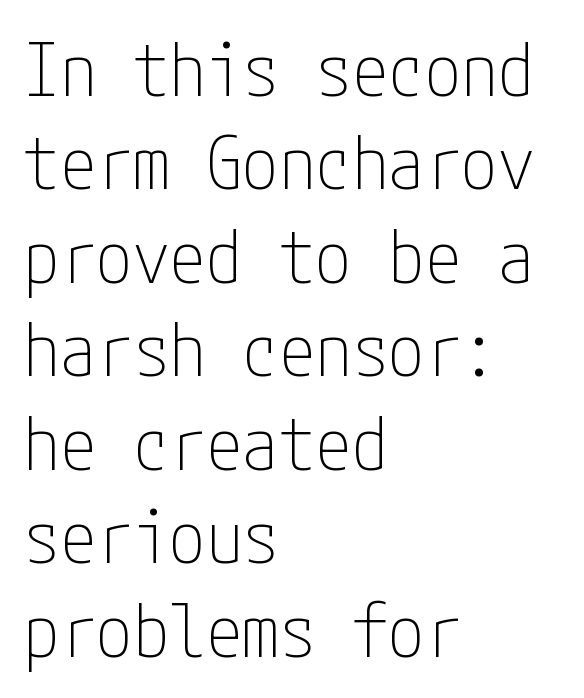
Q: Is the text bold? A: No.
Q: Is the text italic (slanted)? A: No, it is upright.
Q: Is the typeface a serif or a sans-serif typeface? A: Sans-serif.
Q: Is the text underlined? A: No.
Q: How is the paragraph aligned? A: Left-aligned.
Q: Is the spacing between letters normal or unusually wide? A: Normal.
Q: Is the spacing between lines tight, normal or loose? A: Normal.
Q: Width (condensed, normal, or wide)? A: Condensed.
Q: Stroke contrast? A: Low.
Q: x-height? A: Medium.
